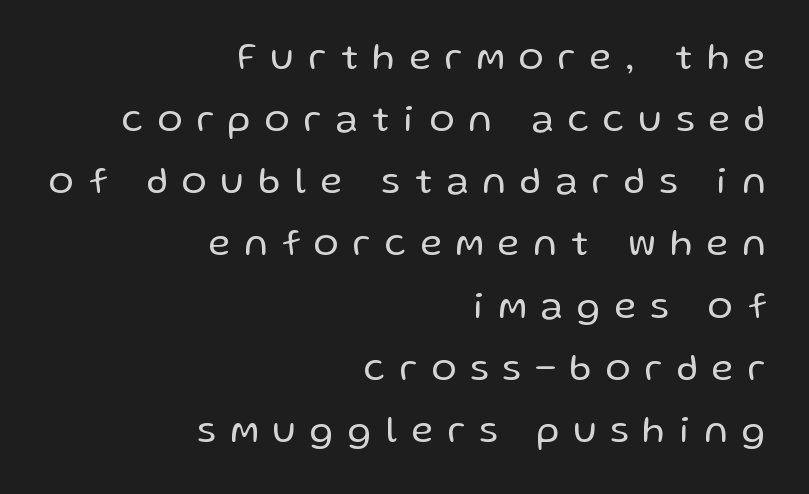
{"serif": "no", "italic": "no", "bold": "no", "weight": "regular", "width": "normal", "stroke_contrast": "low", "x_height": "medium", "monospaced": "no", "underline": "no", "align": "right", "line_spacing": "normal", "line_spacing_ratio": 1.68, "letter_spacing": "wide", "letter_spacing_em": 0.4, "glyph_px": 37}
